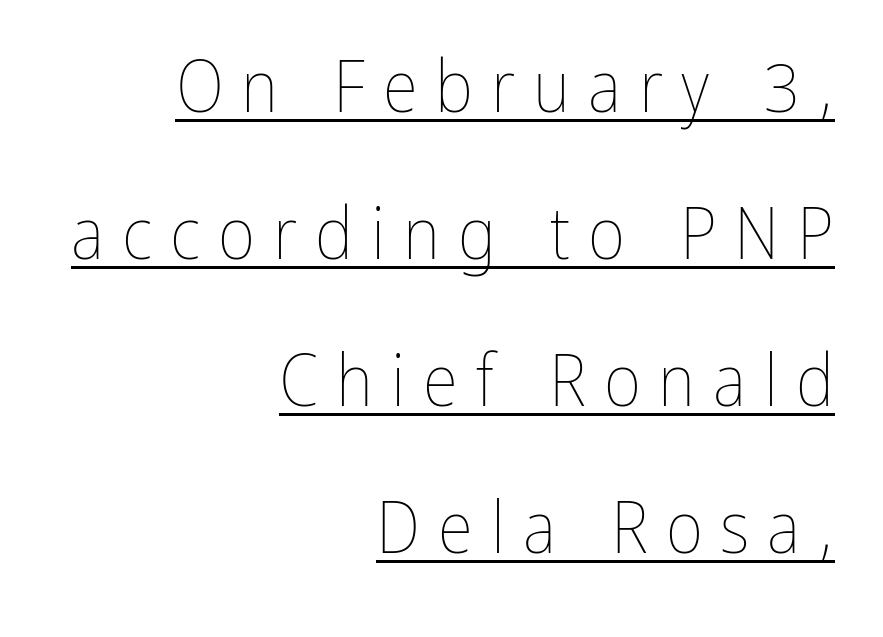
The image shows 72 px thin, condensed type, upright; set right-aligned, loose line spacing (2.04x), unusually wide letter spacing (+0.25 em), underlined; low stroke contrast and a medium x-height.
